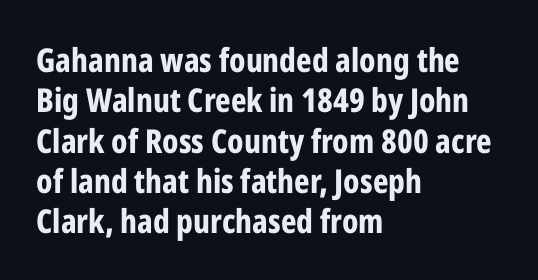
Q: Is the text bold? A: Yes.
Q: Is the text italic (slanted)? A: No, it is upright.
Q: Is the typeface a serif or a sans-serif typeface? A: Sans-serif.
Q: Is the text underlined? A: No.
Q: How is the paragraph aligned? A: Left-aligned.
Q: Is the spacing between letters normal or unusually wide? A: Normal.
Q: Width (condensed, normal, or wide)? A: Condensed.
Q: Stroke contrast? A: Low.
Q: x-height? A: Medium.
Q: Monospaced? A: No.
